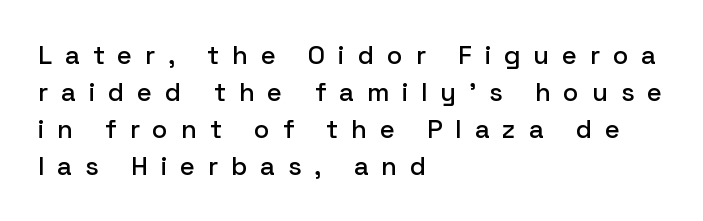
Line spacing here is normal. Posture: upright roman. Check under the words: just untouched page. The paragraph has a hard left edge and a soft right edge. The gaps between neighbouring characters are conspicuously large.
